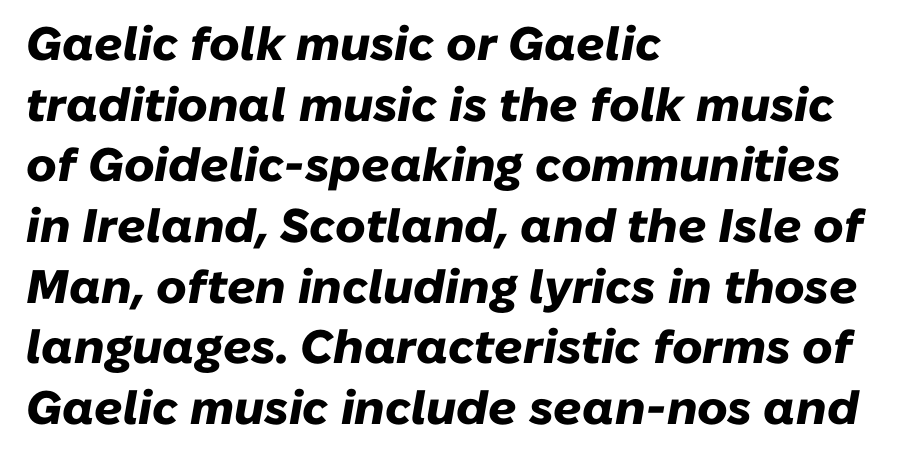
Notice how descenders clear the ascenders below comfortably — that's standard leading. Does extra space separate the letters? No, they use regular spacing. Only glyphs here, with clear space below each row. Horizontal alignment here is leftward, the default for most running prose. Typographic density is high because the face is bold. Designer's note — italics engaged.
